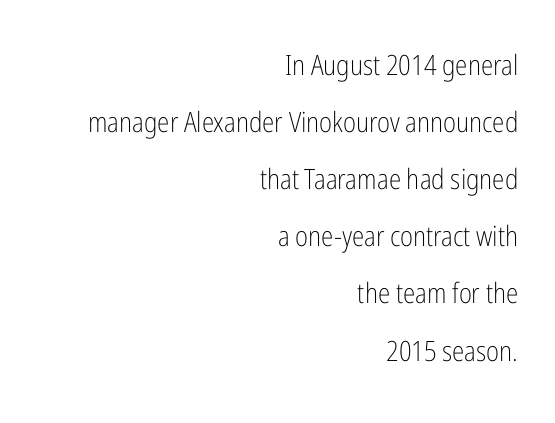
Any mark beneath the type? The region is blank. The letters stand straight up with perfectly vertical stems. No heavy texture on the line: the type isn't bold. Character widths vary here, with narrow letters taking less room than wide ones. Serif or sans? Sans — the stroke terminals are bare.
